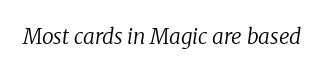
The image shows 21 px text type, italic (leaning right); set normal letter spacing, not underlined.
